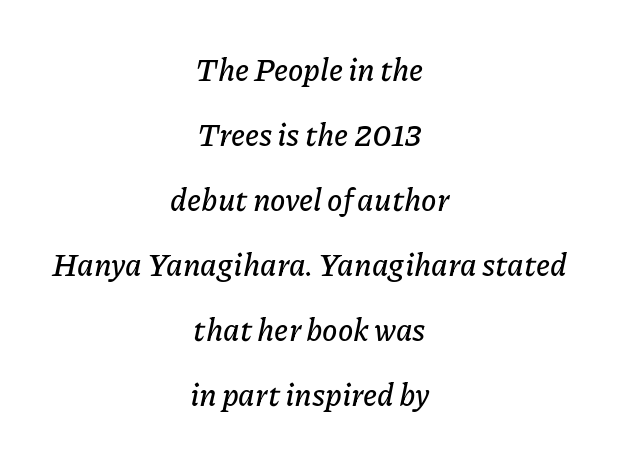
Anything drawn beneath the words? Only blank space. The text carries the slant typical of an italic or oblique font. Is this a fixed-width face? No — the glyphs have proportional, varying widths. The leading is generous, giving the passage an open texture. The letterforms sit shoulder to shoulder at normal distance. The text block is weighted toward neither margin, spreading evenly from the middle.
